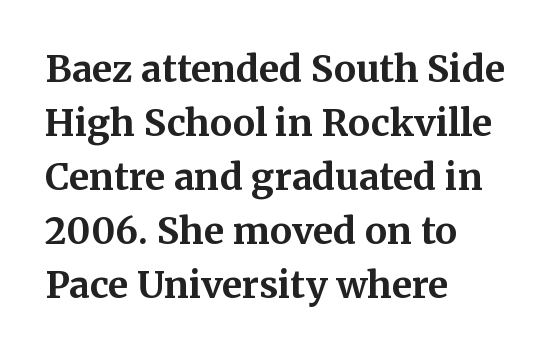
{"serif": "yes", "italic": "no", "bold": "yes", "weight": "bold", "width": "normal", "stroke_contrast": "medium", "x_height": "medium", "monospaced": "no", "underline": "no", "align": "left", "line_spacing": "normal", "line_spacing_ratio": 1.46, "letter_spacing": "normal", "letter_spacing_em": 0.0, "glyph_px": 37}
